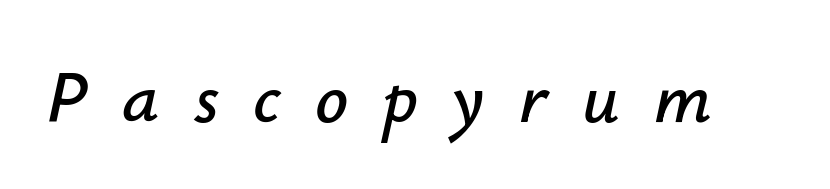
{"italic": "yes", "lean": "right", "slant_degrees": 12, "width": "normal", "stroke_contrast": "low", "x_height": "small", "monospaced": "no", "underline": "no", "letter_spacing": "wide", "letter_spacing_em": 0.47, "glyph_px": 73}
